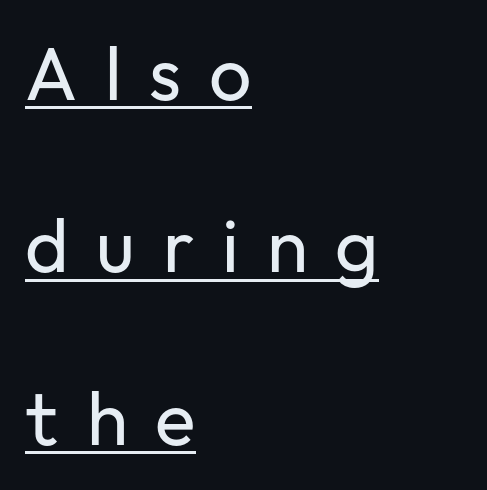
The image shows 75 px regular-weight sans-serif type, upright; set left-aligned, loose line spacing (2.3x), unusually wide letter spacing (+0.37 em), underlined; low stroke contrast and a medium x-height.
